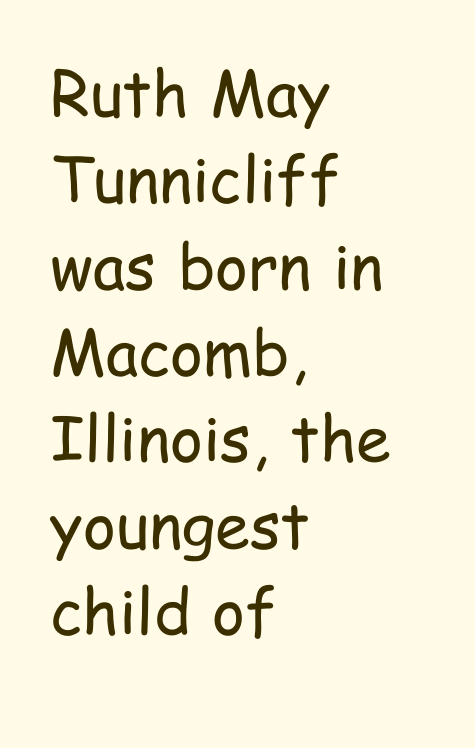
Q: Is the text bold? A: No.
Q: Is the text italic (slanted)? A: No, it is upright.
Q: Is the typeface a serif or a sans-serif typeface? A: Sans-serif.
Q: Is the text underlined? A: No.
Q: How is the paragraph aligned? A: Left-aligned.
Q: Is the spacing between letters normal or unusually wide? A: Normal.
Q: Is the spacing between lines tight, normal or loose? A: Normal.
Q: Width (condensed, normal, or wide)? A: Condensed.
Q: Stroke contrast? A: Low.
Q: x-height? A: Medium.
Q: Monospaced? A: No.
